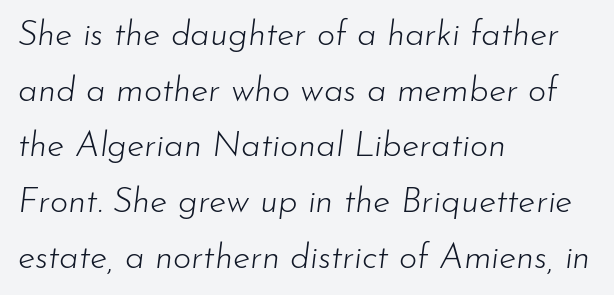
Q: Is the text bold? A: No.
Q: Is the text italic (slanted)? A: Yes, it leans right by about 7 degrees.
Q: Is the text underlined? A: No.
Q: How is the paragraph aligned? A: Left-aligned.
Q: Is the spacing between letters normal or unusually wide? A: Normal.
Q: Is the spacing between lines tight, normal or loose? A: Normal.
Q: Width (condensed, normal, or wide)? A: Normal.
Q: Stroke contrast? A: Low.
Q: x-height? A: Small.
Q: Monospaced? A: No.
